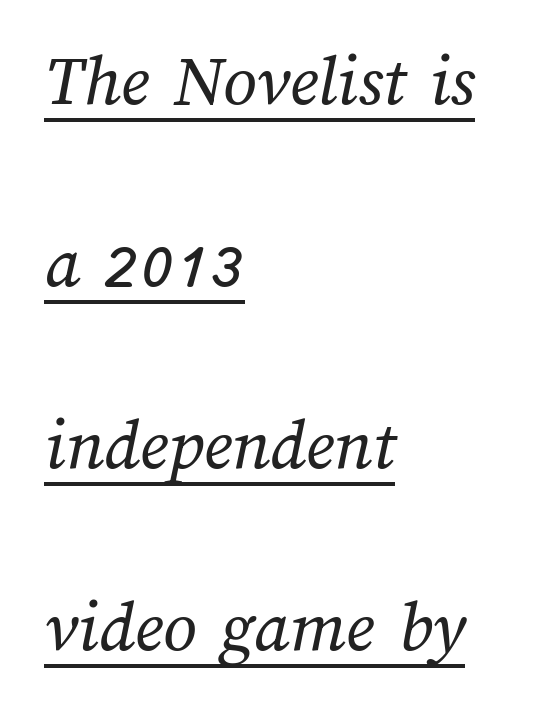
Q: Is the text bold? A: No.
Q: Is the text underlined? A: Yes.
Q: How is the paragraph aligned? A: Left-aligned.
Q: Is the spacing between letters normal or unusually wide? A: Normal.
Q: Is the spacing between lines tight, normal or loose? A: Loose.
Q: Width (condensed, normal, or wide)? A: Normal.
Q: Stroke contrast? A: Medium.
Q: x-height? A: Medium.
Q: Monospaced? A: No.
